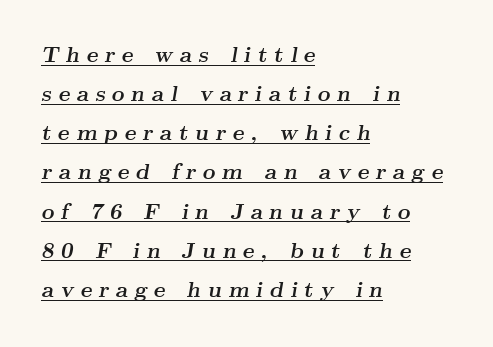
Q: Is the text bold? A: Yes.
Q: Is the text italic (slanted)? A: Yes, it leans right by about 9 degrees.
Q: Is the text underlined? A: Yes.
Q: How is the paragraph aligned? A: Left-aligned.
Q: Is the spacing between letters normal or unusually wide? A: Unusually wide.
